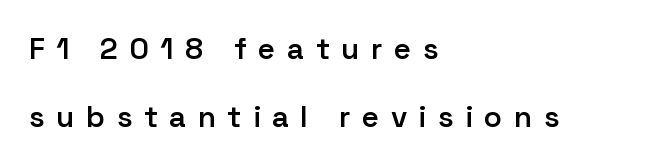
Q: Is the text bold? A: Semi-bold.
Q: Is the text italic (slanted)? A: No, it is upright.
Q: Is the typeface a serif or a sans-serif typeface? A: Sans-serif.
Q: Is the text underlined? A: No.
Q: How is the paragraph aligned? A: Left-aligned.
Q: Is the spacing between letters normal or unusually wide? A: Unusually wide.
Q: Is the spacing between lines tight, normal or loose? A: Loose.
Q: Width (condensed, normal, or wide)? A: Normal.
Q: Stroke contrast? A: Low.
Q: x-height? A: Medium.
Q: Monospaced? A: No.
